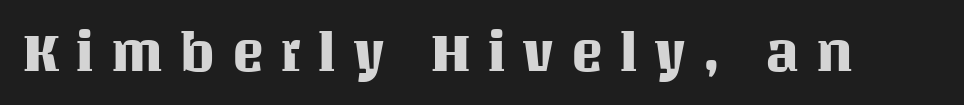
A typesetter would mark this as roman, not italic. Glance below the letters and you will spot only blank space. Looks like regular typesetting: each glyph gets only the width it needs. This sample uses expanded letter spacing, leaving extra air between glyphs.
